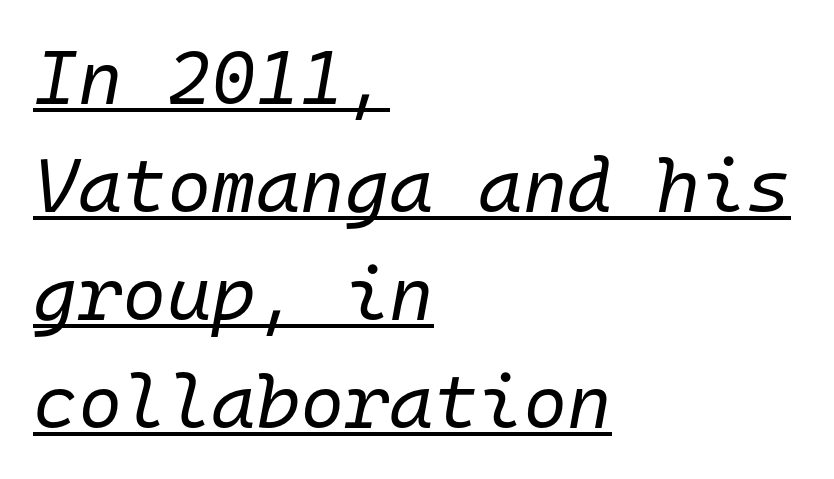
{"italic": "yes", "lean": "right", "slant_degrees": 10, "bold": "no", "weight": "regular", "width": "normal", "stroke_contrast": "low", "x_height": "medium", "monospaced": "yes", "underline": "yes", "align": "left", "line_spacing": "normal", "line_spacing_ratio": 1.42, "letter_spacing": "normal", "letter_spacing_em": 0.0, "glyph_px": 76}
